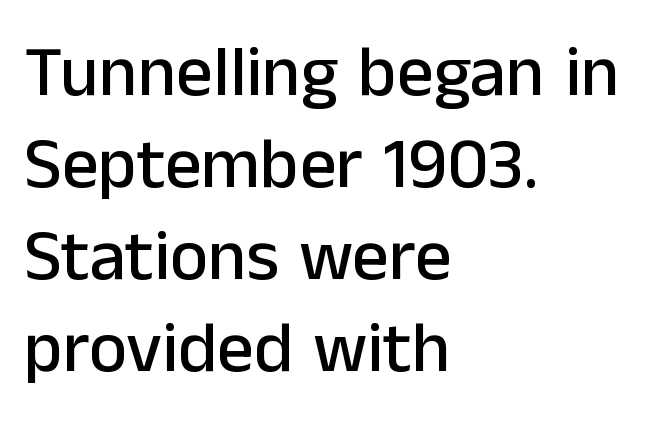
Q: Is the text italic (slanted)? A: No, it is upright.
Q: Is the typeface a serif or a sans-serif typeface? A: Sans-serif.
Q: Is the text underlined? A: No.
Q: How is the paragraph aligned? A: Left-aligned.
Q: Is the spacing between letters normal or unusually wide? A: Normal.
Q: Is the spacing between lines tight, normal or loose? A: Normal.
Q: Width (condensed, normal, or wide)? A: Normal.
Q: Stroke contrast? A: Low.
Q: x-height? A: Medium.
Q: Monospaced? A: No.
